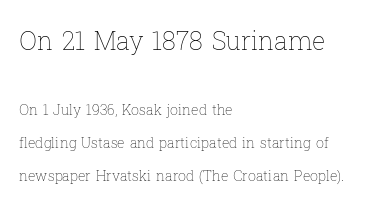
Q: Is the text bold? A: No.
Q: Is the text italic (slanted)? A: No, it is upright.
Q: Is the text underlined? A: No.
Q: How is the paragraph aligned? A: Left-aligned.
Q: Is the spacing between letters normal or unusually wide? A: Normal.
Q: Is the spacing between lines tight, normal or loose? A: Loose.
Q: Which block of text is set in a larger size, the first (top) or the second (bottom)? A: The first (top) one.
